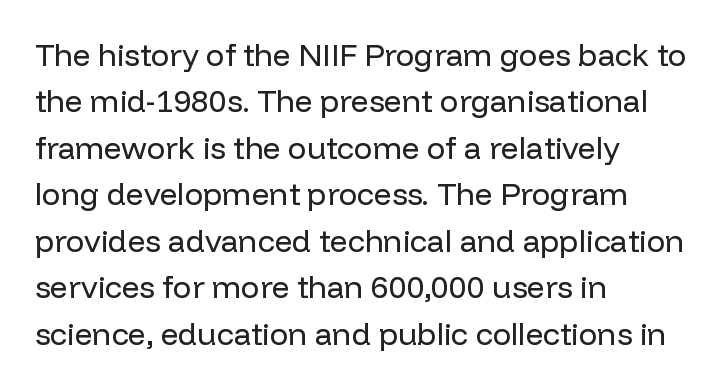
Characters remain perfectly vertical along every line. Default kerning and tracking; the words read as compact shapes. Vertically, the passage feels balanced, rows spaced as you'd expect. This sample uses a sans-serif face.
